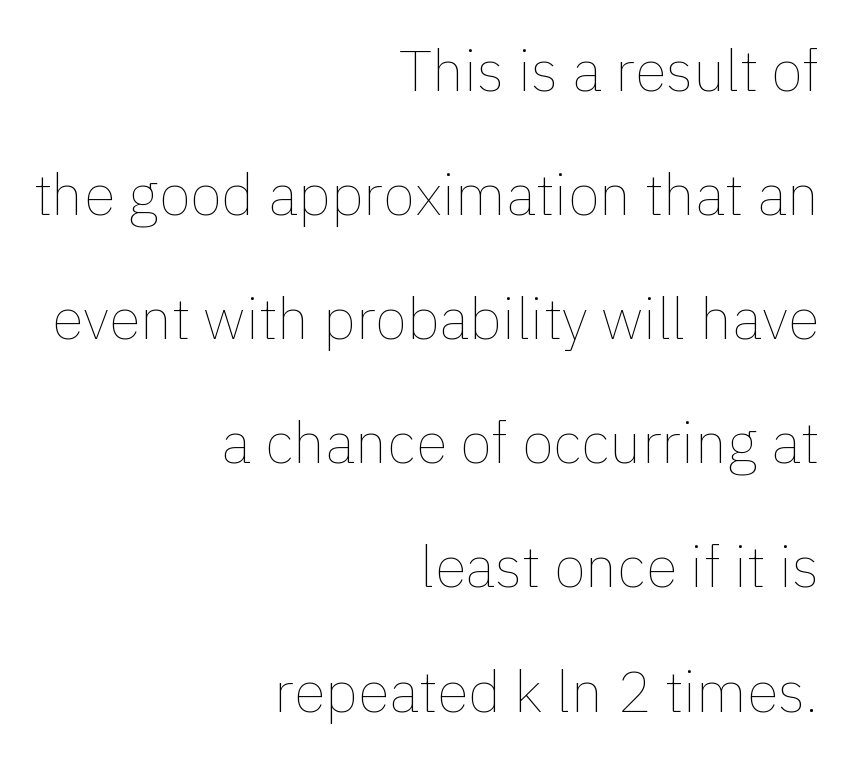
{"italic": "no", "bold": "no", "weight": "thin", "width": "normal", "x_height": "medium", "monospaced": "no", "underline": "no", "align": "right", "line_spacing": "loose", "line_spacing_ratio": 2.14, "letter_spacing": "normal", "letter_spacing_em": 0.0, "glyph_px": 58}
